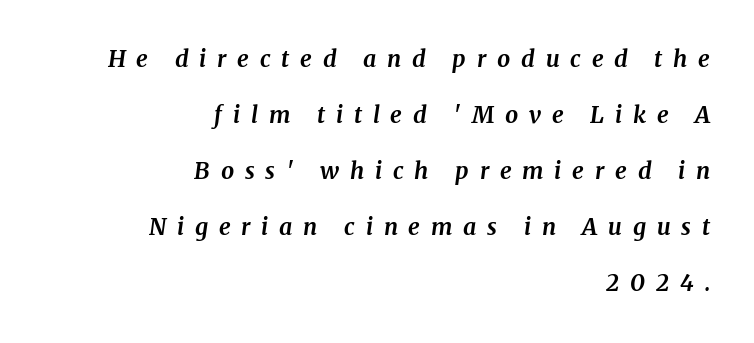
Q: Is the text bold? A: Yes.
Q: Is the text italic (slanted)? A: Yes, it leans right by about 8 degrees.
Q: Is the text underlined? A: No.
Q: How is the paragraph aligned? A: Right-aligned.
Q: Is the spacing between letters normal or unusually wide? A: Unusually wide.
Q: Is the spacing between lines tight, normal or loose? A: Loose.
